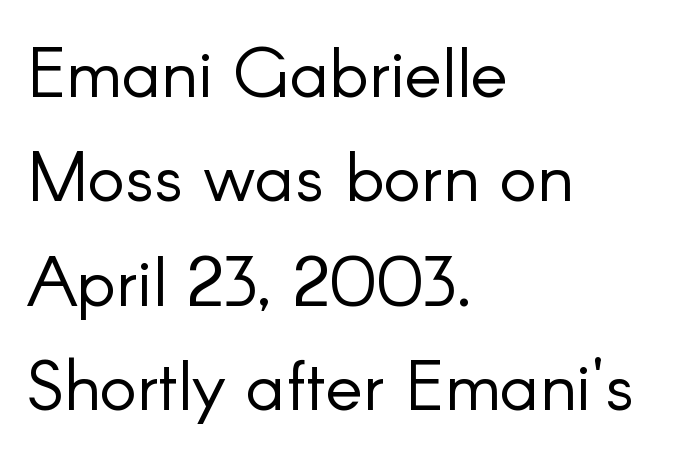
Q: Is the text bold? A: No.
Q: Is the text italic (slanted)? A: No, it is upright.
Q: Is the typeface a serif or a sans-serif typeface? A: Sans-serif.
Q: Is the text underlined? A: No.
Q: How is the paragraph aligned? A: Left-aligned.
Q: Is the spacing between letters normal or unusually wide? A: Normal.
Q: Is the spacing between lines tight, normal or loose? A: Normal.
Q: Width (condensed, normal, or wide)? A: Normal.
Q: Stroke contrast? A: Low.
Q: x-height? A: Small.
Q: Monospaced? A: No.
